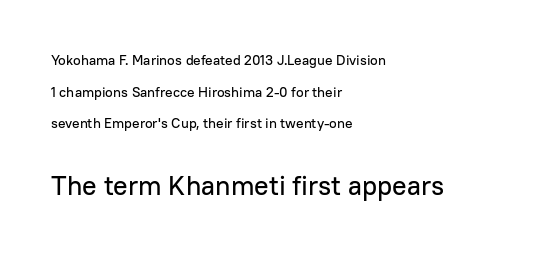
Whoever set this made the second block the dominant, larger element. Vertically, the passage feels expansive, rows floating well apart. The line texture is even and compact thanks to regular tracking. Only glyphs here, with clear space below each row.
